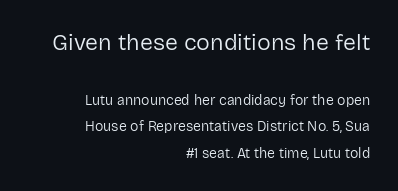
{"italic": "no", "bold": "no", "underline": "no", "align": "right", "line_spacing": "loose", "line_spacing_ratio": 1.92, "letter_spacing": "normal", "letter_spacing_em": 0.0, "larger_block": "first", "size_ratio": 1.64, "glyph_px": 23}
